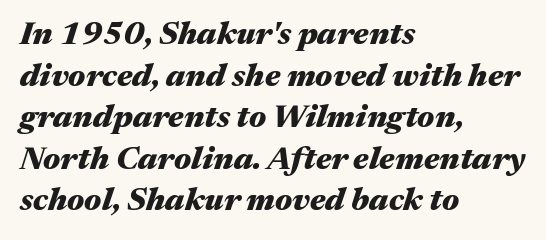
The image shows 32 px heavy, wide type, italic (leaning right); set left-aligned, normal line spacing (1.3x), normal letter spacing, not underlined; medium stroke contrast and a medium x-height.
